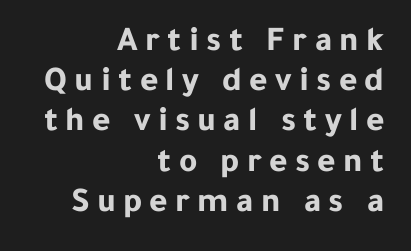
How would I describe the line gaps? Narrow and economical. Look at the bottom of the vertical strokes: they stop flat, with no serifs. Posture: vertical. Summary of weight: heavy, a full bold. Leftover space on each line is placed entirely before the opening word. Short note: letters widely spaced.
